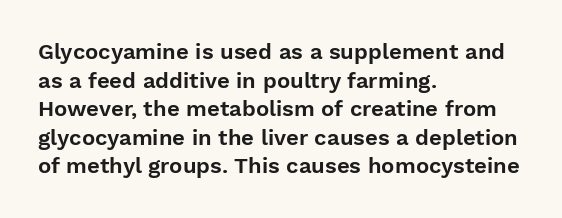
{"italic": "no", "underline": "no", "align": "left", "line_spacing": "normal", "line_spacing_ratio": 1.3, "letter_spacing": "normal", "letter_spacing_em": 0.0, "glyph_px": 22}
